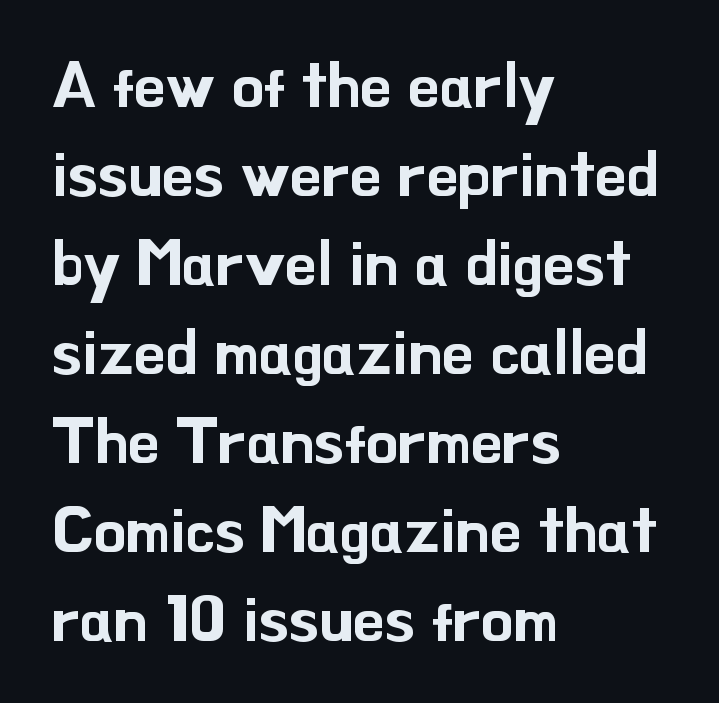
Q: Is the text italic (slanted)? A: No, it is upright.
Q: Is the typeface a serif or a sans-serif typeface? A: Sans-serif.
Q: Is the text underlined? A: No.
Q: How is the paragraph aligned? A: Left-aligned.
Q: Is the spacing between letters normal or unusually wide? A: Normal.
Q: Is the spacing between lines tight, normal or loose? A: Normal.
Q: Width (condensed, normal, or wide)? A: Normal.
Q: Stroke contrast? A: Low.
Q: x-height? A: Small.
Q: Monospaced? A: No.
